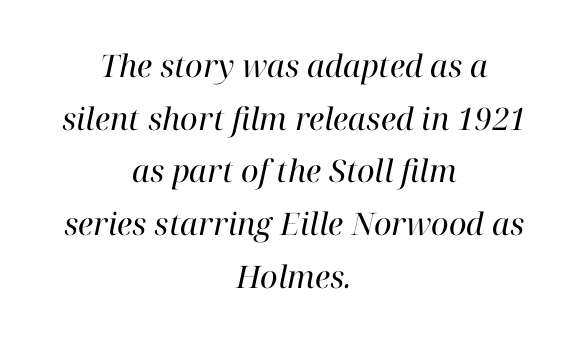
Looking at the ascenders, they clearly lean. A bare baseline throughout the passage. These lines sit exactly where default settings would place them. Every row of glyphs is offset so its center matches the block's center.
